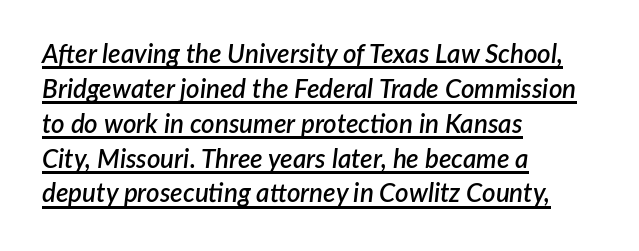
The image shows 26 px text type, italic (leaning right); set left-aligned, normal line spacing (1.34x), normal letter spacing, underlined.
